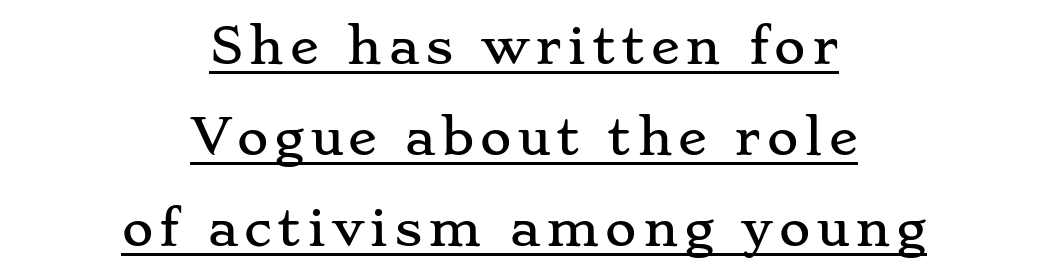
Q: Is the text italic (slanted)? A: No, it is upright.
Q: Is the typeface a serif or a sans-serif typeface? A: Serif.
Q: Is the text underlined? A: Yes.
Q: How is the paragraph aligned? A: Centered.
Q: Is the spacing between lines tight, normal or loose? A: Loose.
Q: Width (condensed, normal, or wide)? A: Wide.
Q: Stroke contrast? A: Low.
Q: x-height? A: Small.
Q: Monospaced? A: No.
